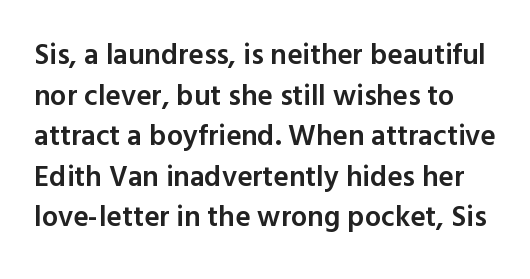
{"serif": "no", "italic": "no", "bold": "semi", "weight": "semibold", "width": "normal", "x_height": "medium", "monospaced": "no", "underline": "no", "line_spacing": "normal", "line_spacing_ratio": 1.4, "letter_spacing": "normal", "letter_spacing_em": 0.0, "glyph_px": 29}
